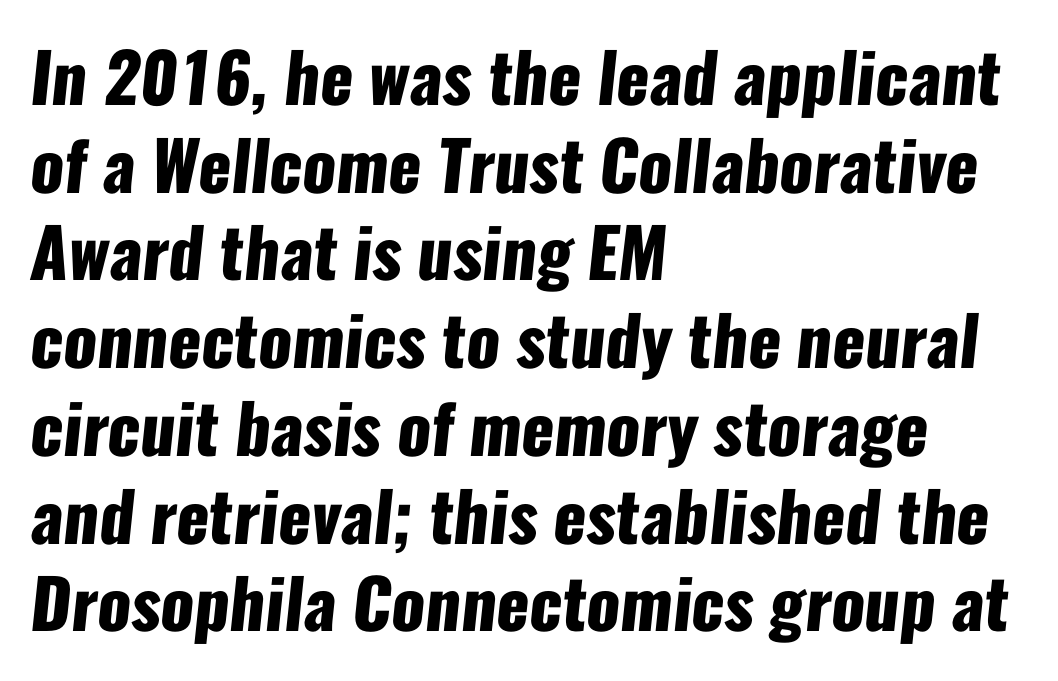
The image shows 68 px heavy, condensed sans-serif type; set left-aligned, normal line spacing (1.29x), normal letter spacing, not underlined; low stroke contrast and a medium x-height.
